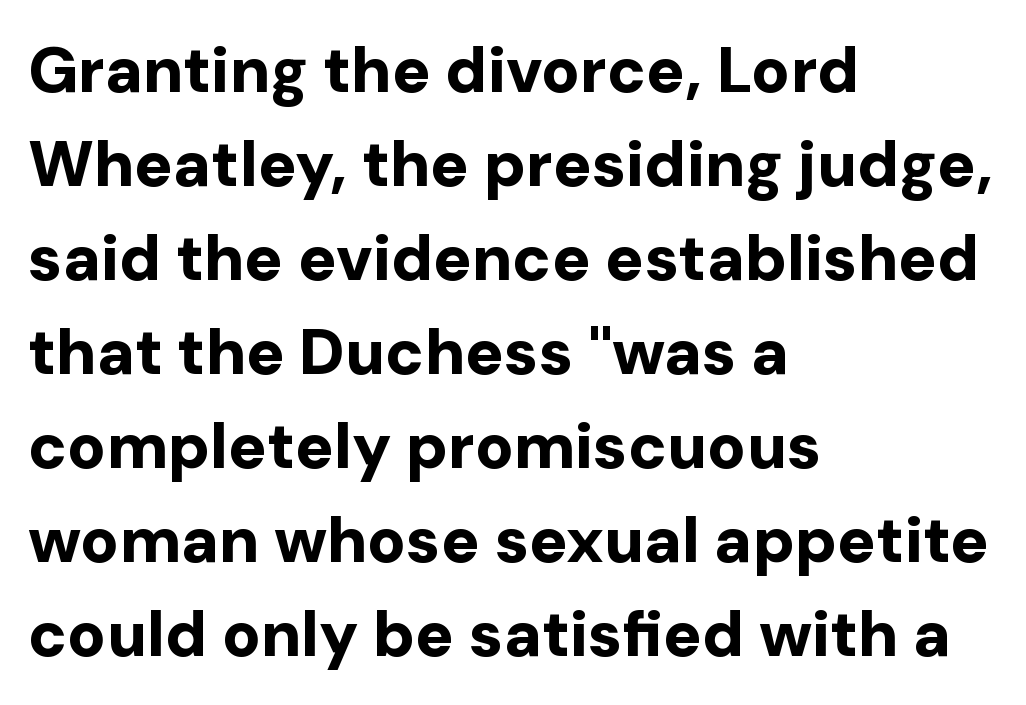
{"serif": "no", "italic": "no", "bold": "yes", "weight": "bold", "width": "normal", "stroke_contrast": "low", "x_height": "medium", "monospaced": "no", "underline": "no", "align": "left", "line_spacing": "normal", "line_spacing_ratio": 1.47, "letter_spacing": "normal", "letter_spacing_em": 0.0, "glyph_px": 64}
